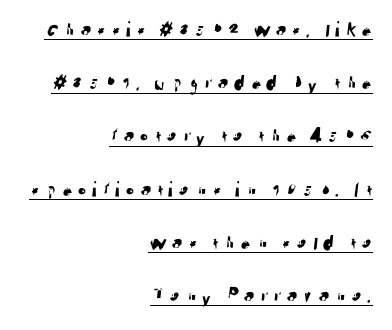
The image shows 22 px text type; set right-aligned, loose line spacing (2.42x), underlined.
